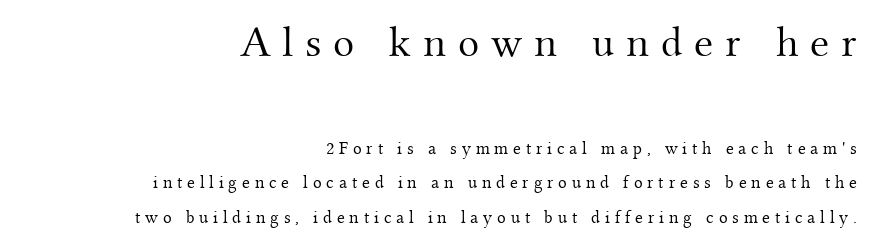
Leftover space on each line is placed entirely before the opening word. Do the characters align in a grid? No, the font is proportional. The baseline area is clear. Ascenders rise straight up at ninety degrees.
